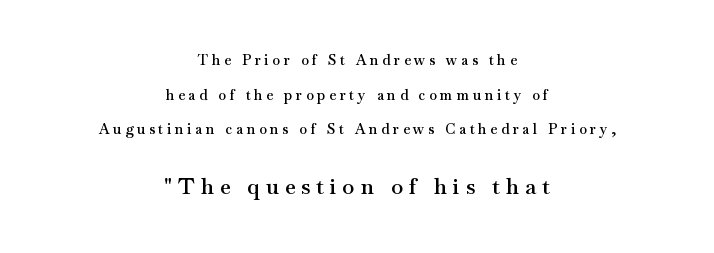
The image shows 22 px text type, upright; set centered, loose line spacing (2.47x), unusually wide letter spacing (+0.27 em), not underlined; the second (bottom) block is 1.57x larger.
